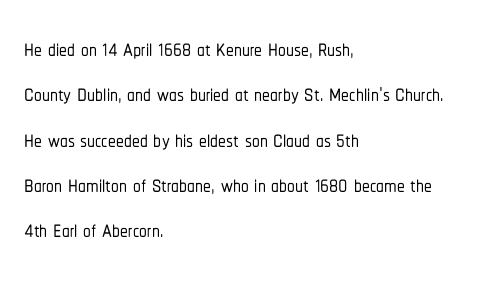
The image shows 31 px condensed sans-serif type, upright; set left-aligned, normal line spacing (1.46x), normal letter spacing, not underlined; low stroke contrast and a medium x-height.
